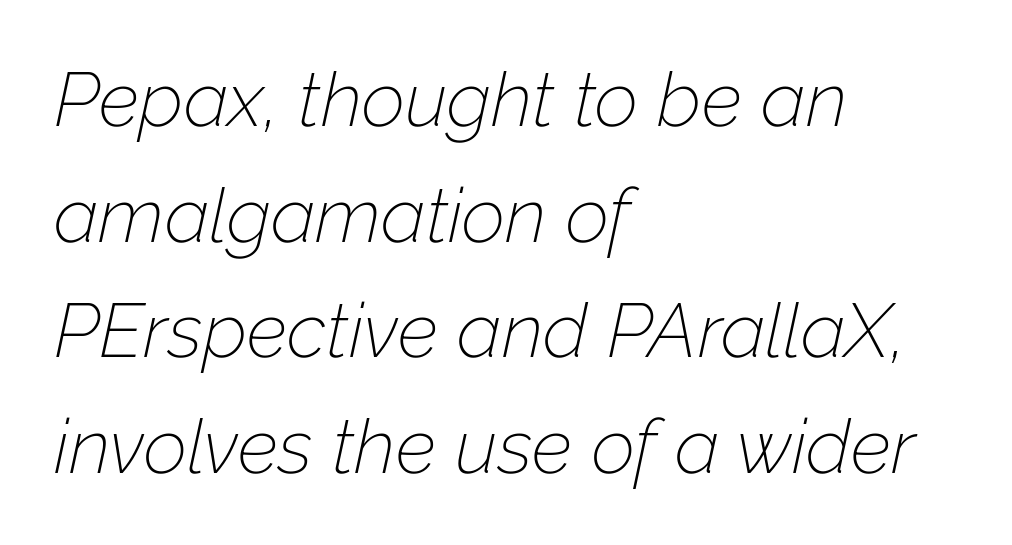
Q: Is the text bold? A: No.
Q: Is the text italic (slanted)? A: Yes, it leans right by about 12 degrees.
Q: Is the text underlined? A: No.
Q: How is the paragraph aligned? A: Left-aligned.
Q: Is the spacing between letters normal or unusually wide? A: Normal.
Q: Is the spacing between lines tight, normal or loose? A: Normal.
Q: Width (condensed, normal, or wide)? A: Normal.
Q: Stroke contrast? A: Low.
Q: x-height? A: Medium.
Q: Monospaced? A: No.
